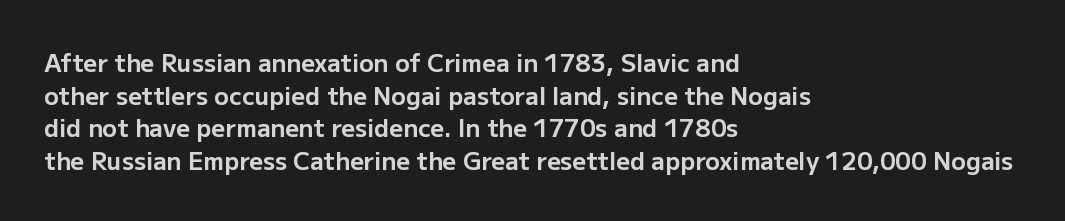
{"italic": "no", "bold": "yes", "underline": "no", "align": "left", "line_spacing": "normal", "line_spacing_ratio": 1.36, "letter_spacing": "normal", "letter_spacing_em": 0.0, "glyph_px": 24}
